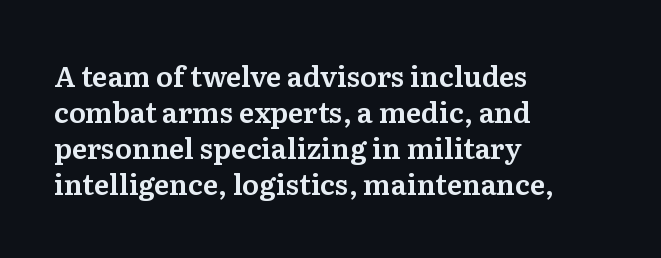
{"serif": "yes", "italic": "no", "width": "normal", "stroke_contrast": "medium", "x_height": "medium", "monospaced": "no", "underline": "no", "align": "left", "line_spacing": "normal", "line_spacing_ratio": 1.28, "letter_spacing": "normal", "letter_spacing_em": 0.0, "glyph_px": 28}
